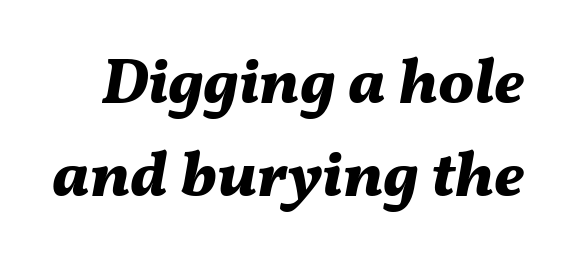
The line texture is even and compact thanks to regular tracking. The passage shown is not underscored anywhere. What weight is shown? A full bold with thick strokes. Think of a printed novel: that variable character pitch is what you see here.
